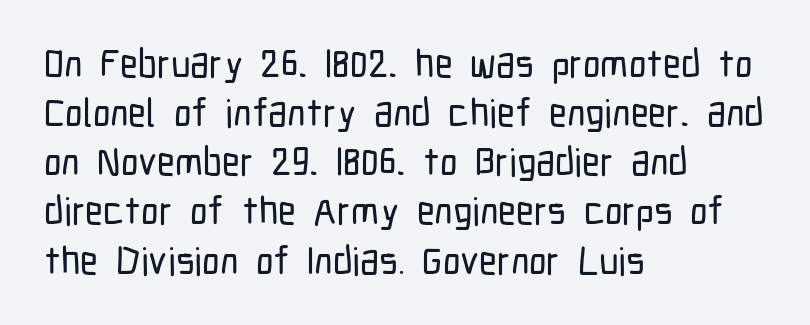
{"serif": "no", "italic": "no", "width": "condensed", "stroke_contrast": "low", "x_height": "medium", "monospaced": "no", "underline": "no", "align": "left", "line_spacing": "normal", "line_spacing_ratio": 1.26, "letter_spacing": "normal", "letter_spacing_em": 0.0, "glyph_px": 39}
